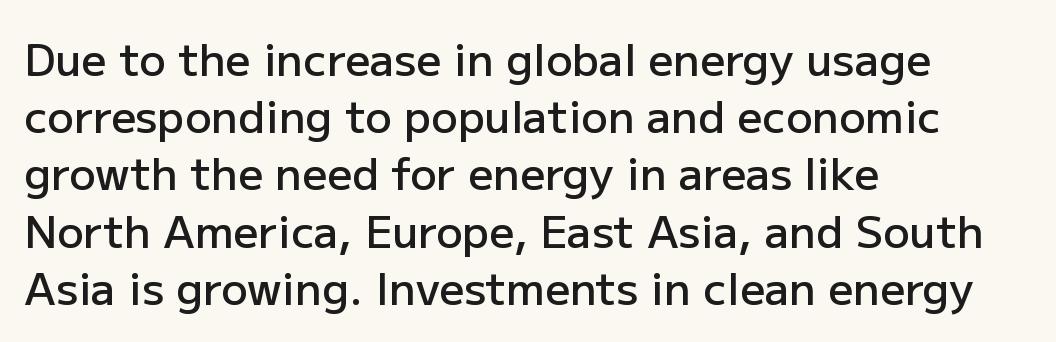
The image shows 44 px semibold sans-serif type, upright; set left-aligned, normal line spacing (1.3x), normal letter spacing, not underlined; low stroke contrast and a medium x-height.
